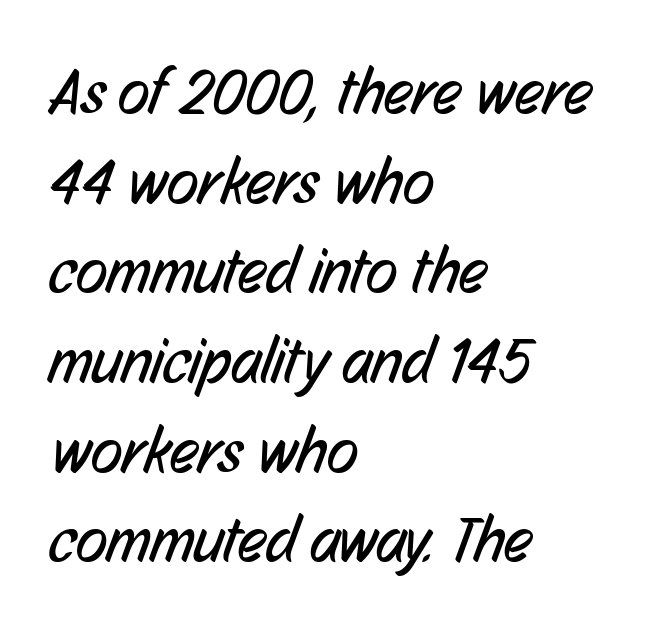
Q: Is the text bold? A: No.
Q: Is the typeface a serif or a sans-serif typeface? A: Sans-serif.
Q: Is the text underlined? A: No.
Q: How is the paragraph aligned? A: Left-aligned.
Q: Is the spacing between letters normal or unusually wide? A: Normal.
Q: Is the spacing between lines tight, normal or loose? A: Normal.
Q: Width (condensed, normal, or wide)? A: Condensed.
Q: Stroke contrast? A: Low.
Q: x-height? A: Medium.
Q: Monospaced? A: No.
